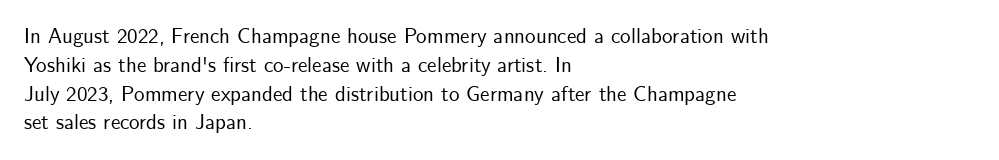
The compositor pushed each line to the left boundary. The strip under each line holds only bare page. When letters stand straight like this, we call the style roman or upright. Letter spacing: default. In terms of leading, this rendering sits right in the middle.
